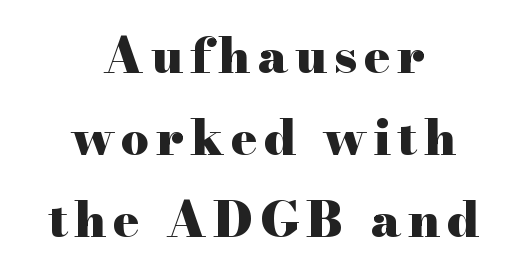
Q: Is the text bold? A: Yes.
Q: Is the text italic (slanted)? A: No, it is upright.
Q: Is the typeface a serif or a sans-serif typeface? A: Serif.
Q: Is the text underlined? A: No.
Q: How is the paragraph aligned? A: Centered.
Q: Is the spacing between lines tight, normal or loose? A: Normal.
Q: Width (condensed, normal, or wide)? A: Wide.
Q: Stroke contrast? A: High.
Q: x-height? A: Small.
Q: Monospaced? A: No.
